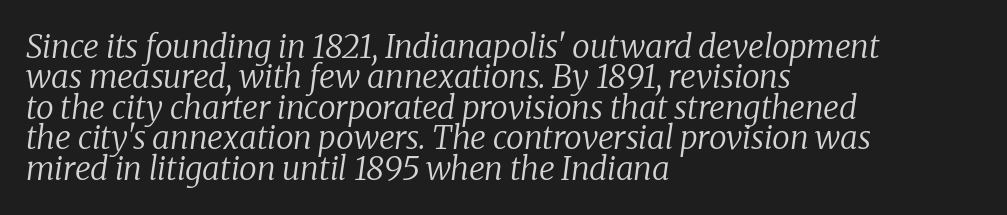
Is the letter spacing exaggerated? No — it looks like the ordinary default. Classification — serif. This sample is left-justified, so line endings fall wherever the words run out. Varying glyph widths throughout — classic text-font behaviour. Baseline-to-baseline distance is barely more than the letter height. Quick note: italic.
